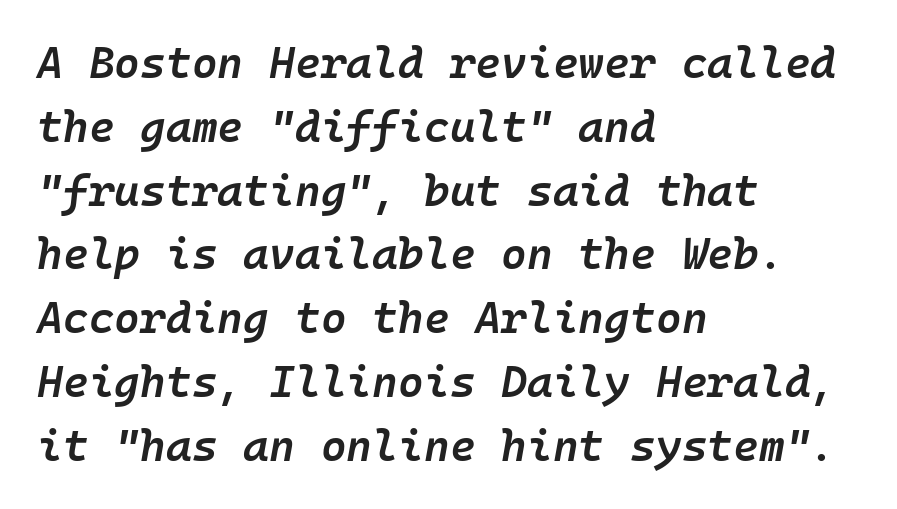
Q: Is the text bold? A: Semi-bold.
Q: Is the text italic (slanted)? A: Yes, it leans right by about 10 degrees.
Q: Is the text underlined? A: No.
Q: How is the paragraph aligned? A: Left-aligned.
Q: Is the spacing between letters normal or unusually wide? A: Normal.
Q: Is the spacing between lines tight, normal or loose? A: Normal.
Q: Width (condensed, normal, or wide)? A: Normal.
Q: Stroke contrast? A: Low.
Q: x-height? A: Medium.
